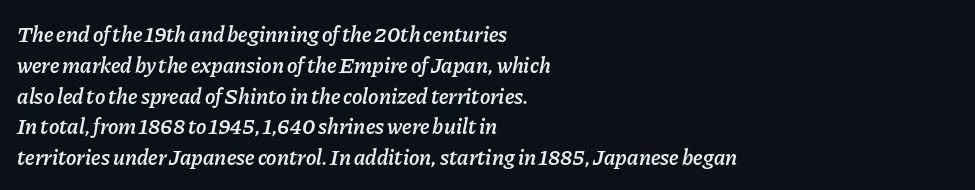
{"italic": "yes", "lean": "right", "slant_degrees": 11, "bold": "semi", "underline": "no", "align": "left", "line_spacing": "normal", "line_spacing_ratio": 1.4, "letter_spacing": "normal", "letter_spacing_em": 0.0, "glyph_px": 22}
